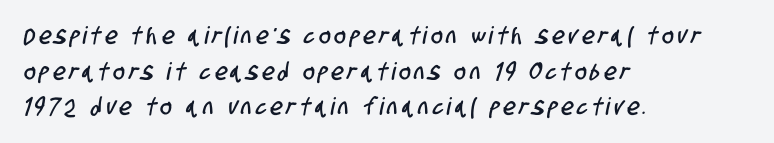
The image shows 24 px text type; set left-aligned, normal line spacing (1.48x), not underlined.
